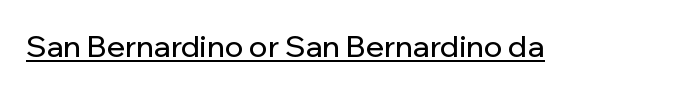
Characters remain perfectly vertical along every line. There is no visible air inserted between adjacent glyphs. Beneath each row of characters lies a ruled line. These lines are rendered in a variable-pitch font. What kind of face is this? One without serifs — a sans.
